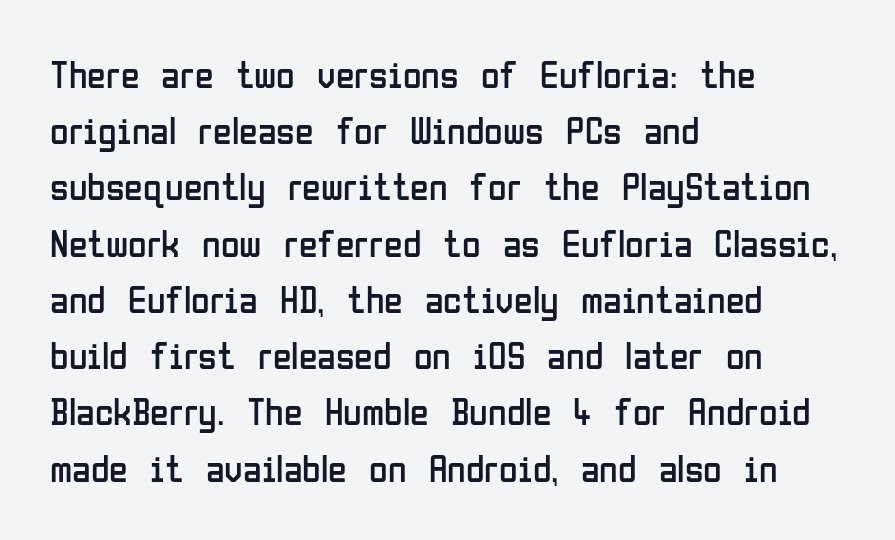
The image shows 38 px regular-weight, condensed sans-serif type, upright; set left-aligned, normal line spacing (1.48x), normal letter spacing, not underlined; low stroke contrast and a medium x-height.
